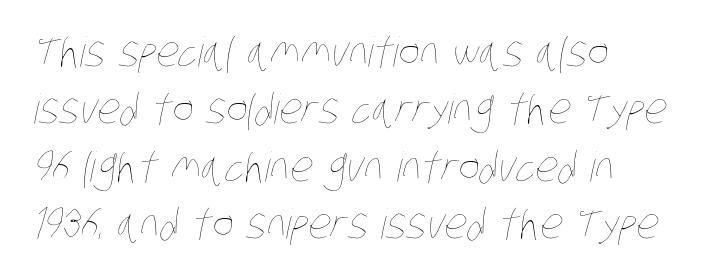
Q: Is the text bold? A: No.
Q: Is the text underlined? A: No.
Q: How is the paragraph aligned? A: Left-aligned.
Q: Is the spacing between letters normal or unusually wide? A: Normal.
Q: Is the spacing between lines tight, normal or loose? A: Normal.
Q: Width (condensed, normal, or wide)? A: Condensed.
Q: Stroke contrast? A: Low.
Q: x-height? A: Large.
Q: Monospaced? A: No.
